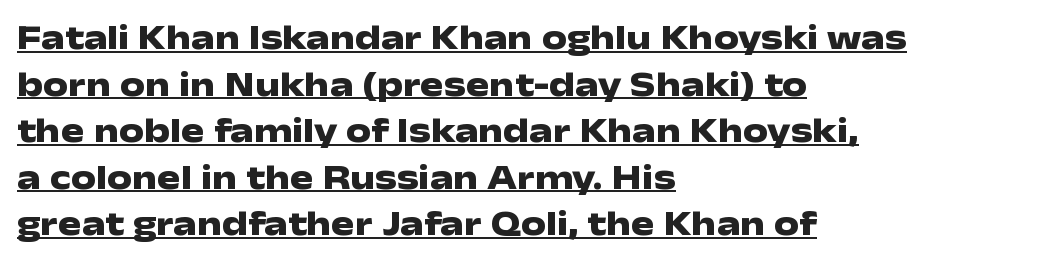
Character widths vary here, with narrow letters taking less room than wide ones. The rendered words wear a rule along their underside. The lines are quadded left. Between one letter and the next there's only the usual sliver of space. Do the letters lean? They stand straight.
